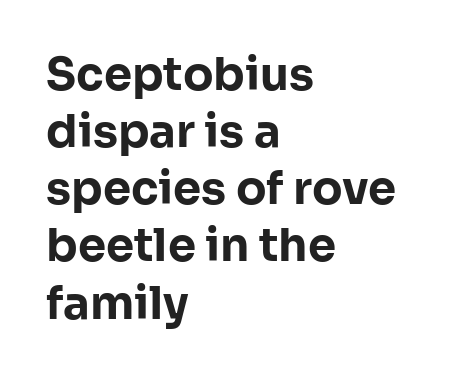
{"serif": "no", "italic": "no", "bold": "yes", "weight": "bold", "width": "normal", "stroke_contrast": "low", "x_height": "medium", "monospaced": "no", "underline": "no", "align": "left", "line_spacing": "normal", "line_spacing_ratio": 1.27, "letter_spacing": "normal", "letter_spacing_em": 0.0, "glyph_px": 45}
